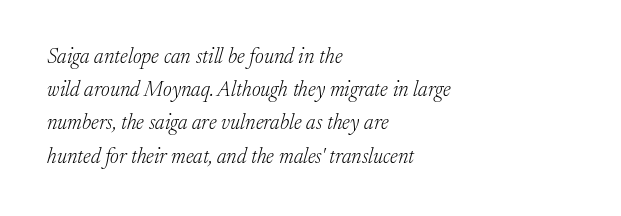
Q: Is the text bold? A: No.
Q: Is the text italic (slanted)? A: Yes, it leans right by about 17 degrees.
Q: Is the text underlined? A: No.
Q: How is the paragraph aligned? A: Left-aligned.
Q: Is the spacing between letters normal or unusually wide? A: Normal.
Q: Is the spacing between lines tight, normal or loose? A: Normal.
